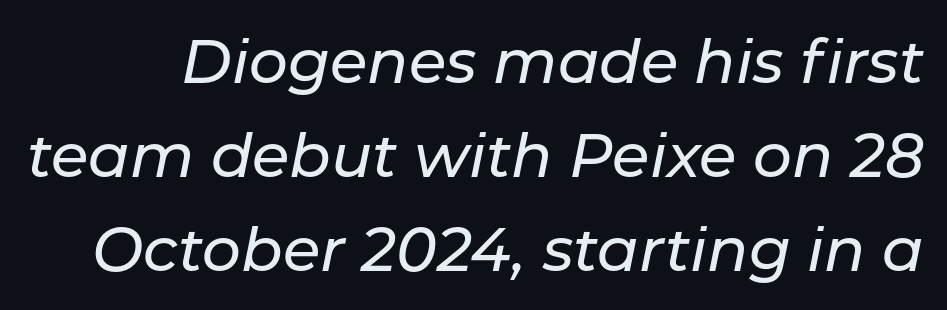
The image shows 61 px text type, italic (leaning right); set normal line spacing (1.54x), normal letter spacing, not underlined; low stroke contrast and a medium x-height.
